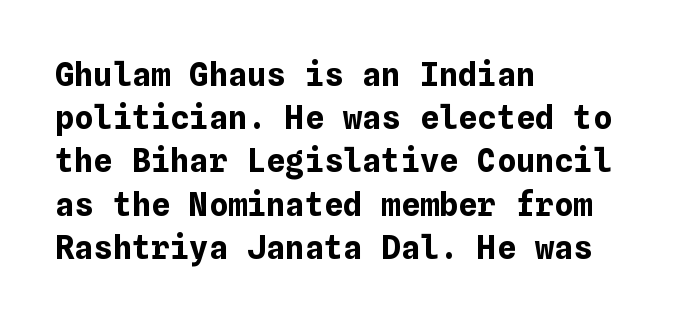
{"italic": "no", "bold": "yes", "weight": "bold", "width": "normal", "stroke_contrast": "low", "x_height": "medium", "underline": "no", "align": "left", "line_spacing": "normal", "line_spacing_ratio": 1.35, "letter_spacing": "normal", "letter_spacing_em": 0.0, "glyph_px": 32}
